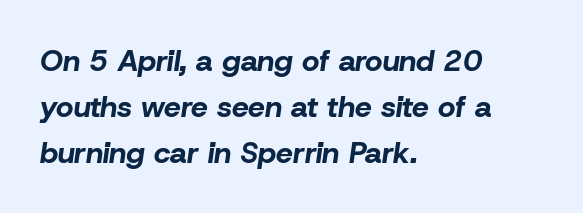
{"italic": "yes", "lean": "right", "slant_degrees": 8, "bold": "yes", "weight": "bold", "width": "normal", "stroke_contrast": "low", "x_height": "medium", "monospaced": "no", "underline": "no", "align": "left", "line_spacing": "normal", "line_spacing_ratio": 1.53, "letter_spacing": "normal", "letter_spacing_em": 0.0, "glyph_px": 30}
